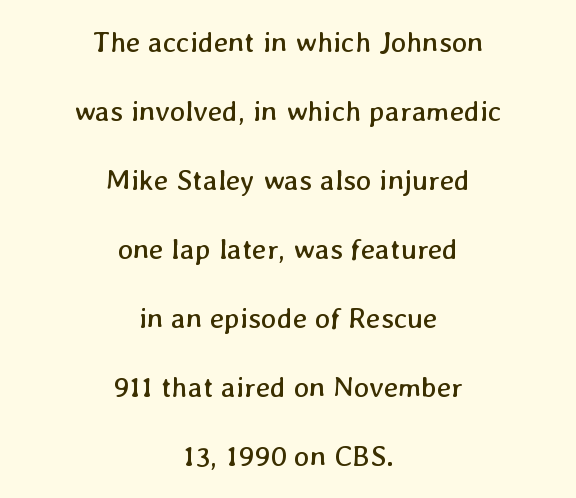
Q: Is the text bold? A: No.
Q: Is the text underlined? A: No.
Q: How is the paragraph aligned? A: Centered.
Q: Is the spacing between letters normal or unusually wide? A: Normal.
Q: Is the spacing between lines tight, normal or loose? A: Loose.
Q: Width (condensed, normal, or wide)? A: Normal.
Q: Stroke contrast? A: Low.
Q: x-height? A: Medium.
Q: Monospaced? A: No.
